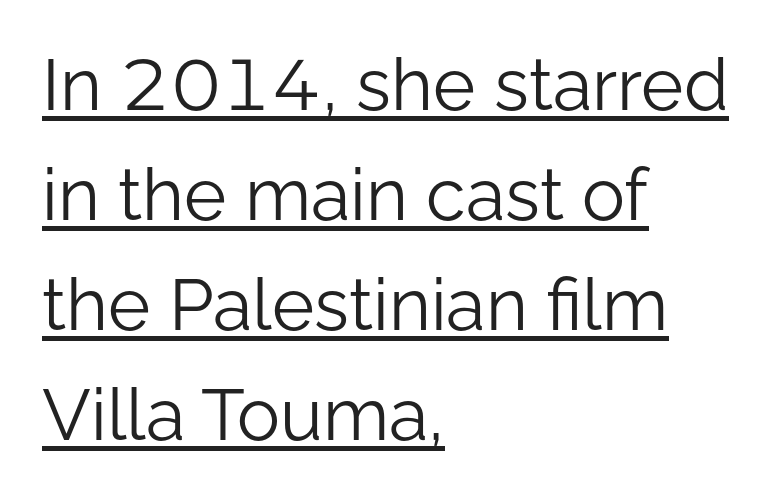
Leftover space on each line is placed entirely after the last word. Horizontal bands of white between lines are of average thickness. Tall strokes in this sample are plumb rather than angled. Beneath each row of characters lies a ruled line.
